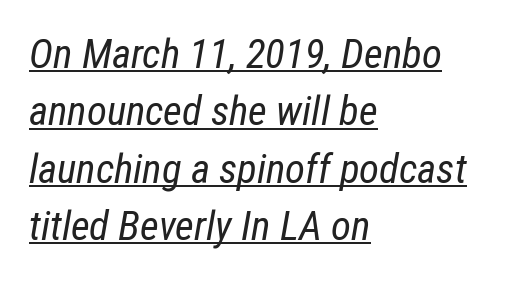
{"italic": "yes", "lean": "right", "slant_degrees": 12, "bold": "no", "weight": "regular", "width": "condensed", "stroke_contrast": "low", "x_height": "medium", "monospaced": "no", "underline": "yes", "align": "left", "line_spacing": "normal", "line_spacing_ratio": 1.4, "letter_spacing": "normal", "letter_spacing_em": 0.0, "glyph_px": 41}
